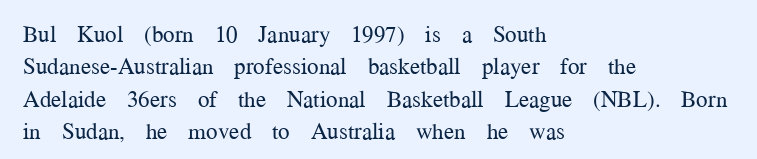
{"italic": "no", "bold": "no", "underline": "no", "align": "left", "line_spacing": "normal", "line_spacing_ratio": 1.41, "letter_spacing": "normal", "letter_spacing_em": 0.0, "glyph_px": 23}
